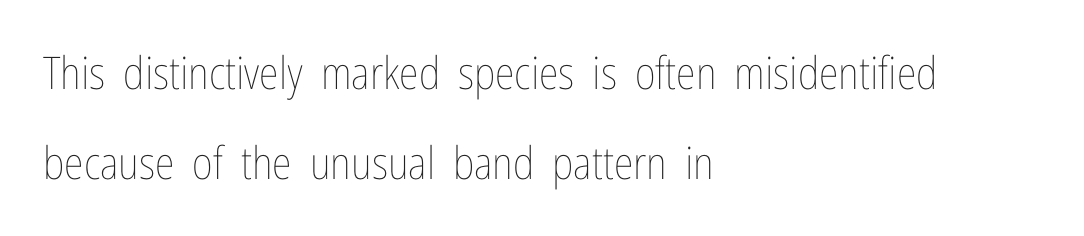
Q: Is the text bold? A: No.
Q: Is the text italic (slanted)? A: No, it is upright.
Q: Is the text underlined? A: No.
Q: How is the paragraph aligned? A: Left-aligned.
Q: Is the spacing between letters normal or unusually wide? A: Normal.
Q: Is the spacing between lines tight, normal or loose? A: Loose.
Q: Width (condensed, normal, or wide)? A: Condensed.
Q: Stroke contrast? A: Low.
Q: x-height? A: Medium.
Q: Monospaced? A: No.
